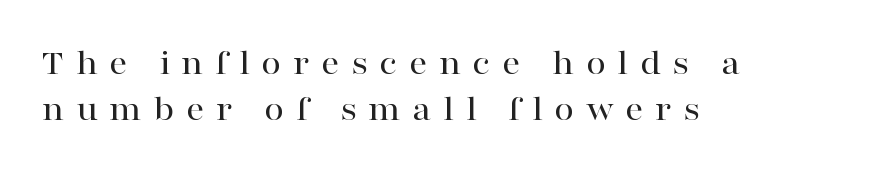
The image shows 36 px wide serif type, upright; set left-aligned, normal line spacing (1.29x), unusually wide letter spacing (+0.32 em), not underlined; high stroke contrast and a medium x-height.
